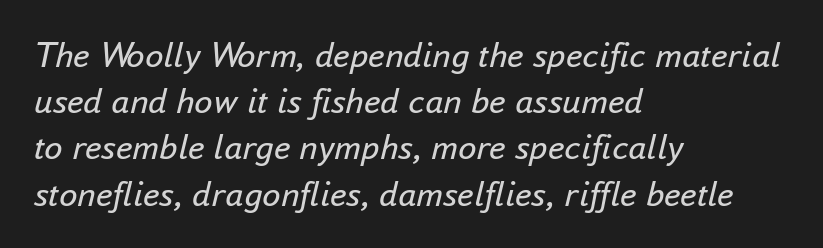
{"italic": "yes", "lean": "right", "slant_degrees": 16, "bold": "no", "weight": "regular", "width": "normal", "stroke_contrast": "low", "x_height": "small", "monospaced": "no", "underline": "no", "align": "left", "line_spacing": "normal", "line_spacing_ratio": 1.25, "letter_spacing": "normal", "letter_spacing_em": 0.0, "glyph_px": 37}
